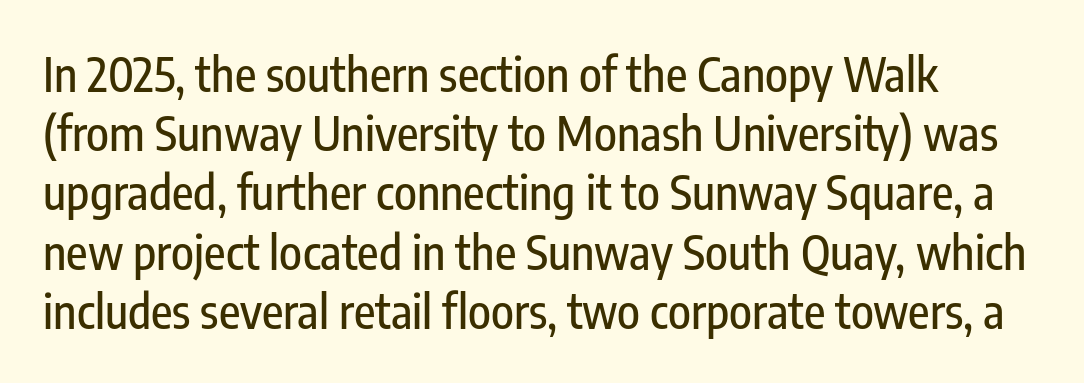
Students, note that the glyphs here touch the page at normal intervals. Here the designer chose a conventional face with non-uniform glyph widths. The face used here is a sans, in the tradition of grotesques and geometrics. When letters stand straight like this, we call the style roman or upright. Does the copy run flush right? No — it runs flush left.
